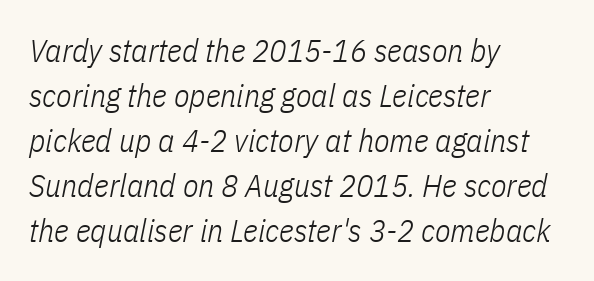
The image shows 32 px light, condensed type, italic (leaning right); set left-aligned, normal line spacing (1.41x), normal letter spacing, not underlined; low stroke contrast and a medium x-height.
